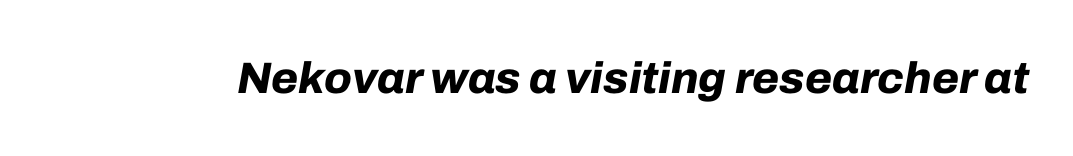
The image shows 44 px bold type, italic (leaning right); set normal letter spacing, not underlined; low stroke contrast and a medium x-height.
